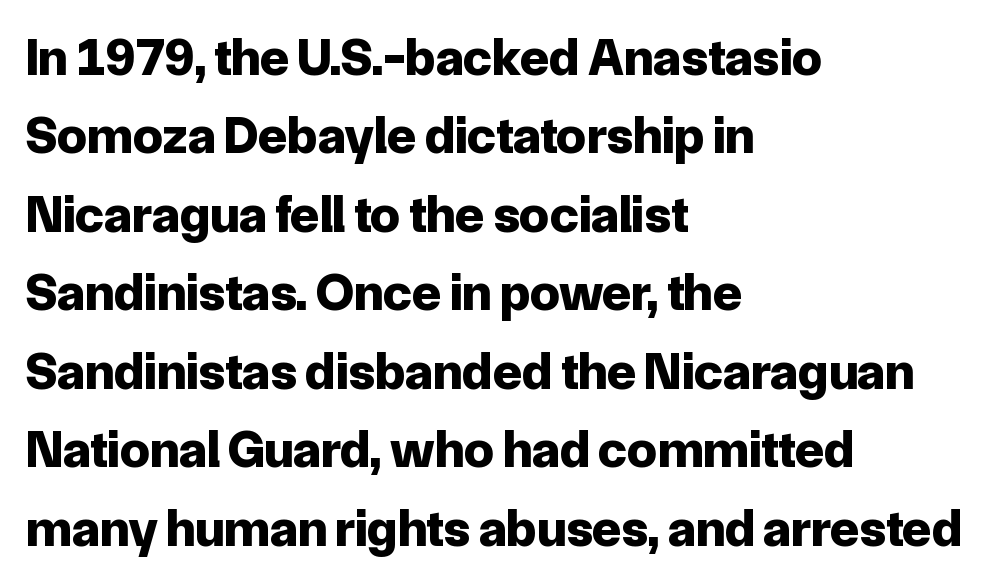
Q: Is the text bold? A: Yes.
Q: Is the text italic (slanted)? A: No, it is upright.
Q: Is the typeface a serif or a sans-serif typeface? A: Sans-serif.
Q: Is the text underlined? A: No.
Q: How is the paragraph aligned? A: Left-aligned.
Q: Is the spacing between letters normal or unusually wide? A: Normal.
Q: Is the spacing between lines tight, normal or loose? A: Normal.
Q: Width (condensed, normal, or wide)? A: Normal.
Q: Stroke contrast? A: Low.
Q: x-height? A: Medium.
Q: Monospaced? A: No.
